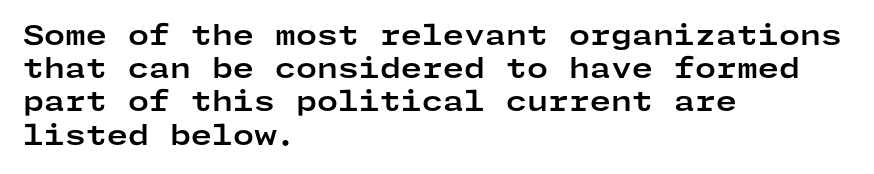
The image shows 27 px bold type, upright; set left-aligned, line spacing 1.23x, normal letter spacing, not underlined.
